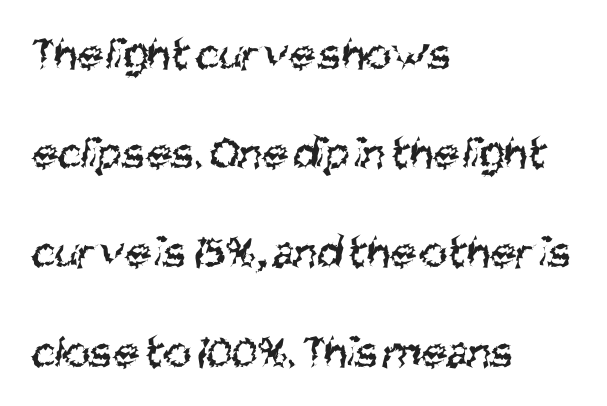
The image shows 47 px regular-weight, condensed sans-serif type; set left-aligned, loose line spacing (2.11x), normal letter spacing, not underlined; medium stroke contrast and a large x-height.
